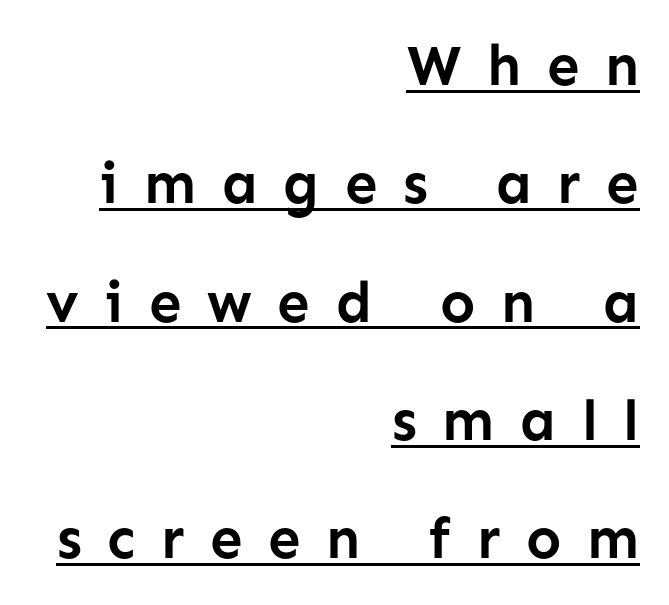
{"serif": "no", "italic": "no", "bold": "yes", "weight": "semibold", "width": "normal", "stroke_contrast": "low", "x_height": "medium", "monospaced": "no", "underline": "yes", "align": "right", "line_spacing": "loose", "line_spacing_ratio": 2.04, "letter_spacing": "wide", "letter_spacing_em": 0.44, "glyph_px": 58}
